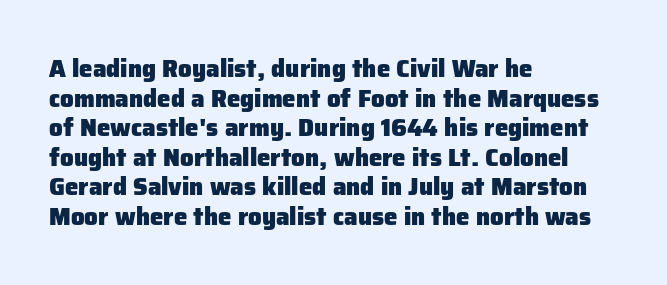
Nobody drew a line under any word here. The lettering stays uniformly vertical, giving the passage a roman look. Each word holds together tightly as a unit, with standard inter-letter gaps. A student would call this left alignment; a typographer would say flush left, rag right. Typographic density is high because the face is bold.
